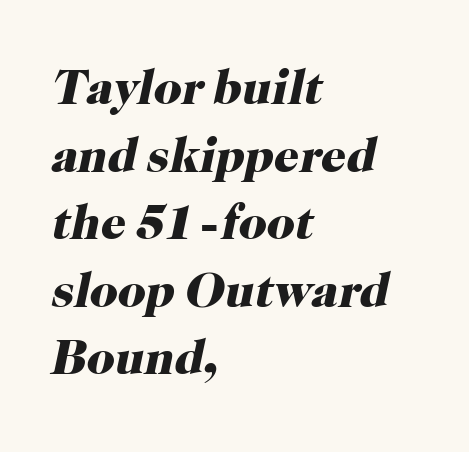
The image shows 49 px heavy serif type, italic (leaning right); set left-aligned, normal line spacing (1.38x), normal letter spacing, not underlined; high stroke contrast and a medium x-height.
